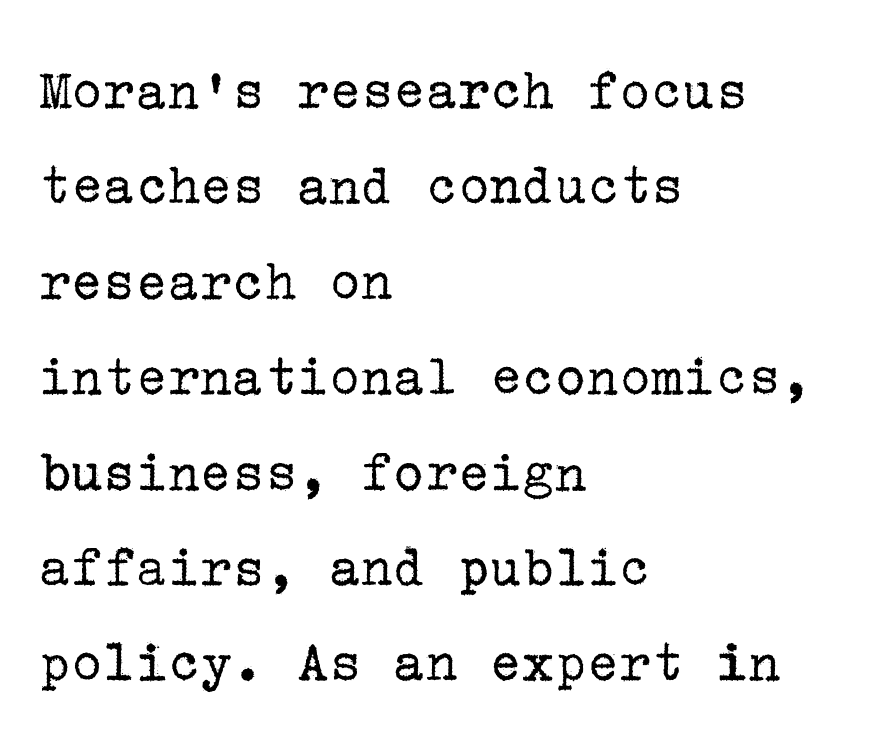
{"serif": "yes", "italic": "no", "bold": "no", "weight": "regular", "width": "normal", "stroke_contrast": "low", "x_height": "medium", "underline": "no", "align": "left", "line_spacing": "normal", "line_spacing_ratio": 1.59, "letter_spacing": "normal", "letter_spacing_em": 0.0, "glyph_px": 60}
